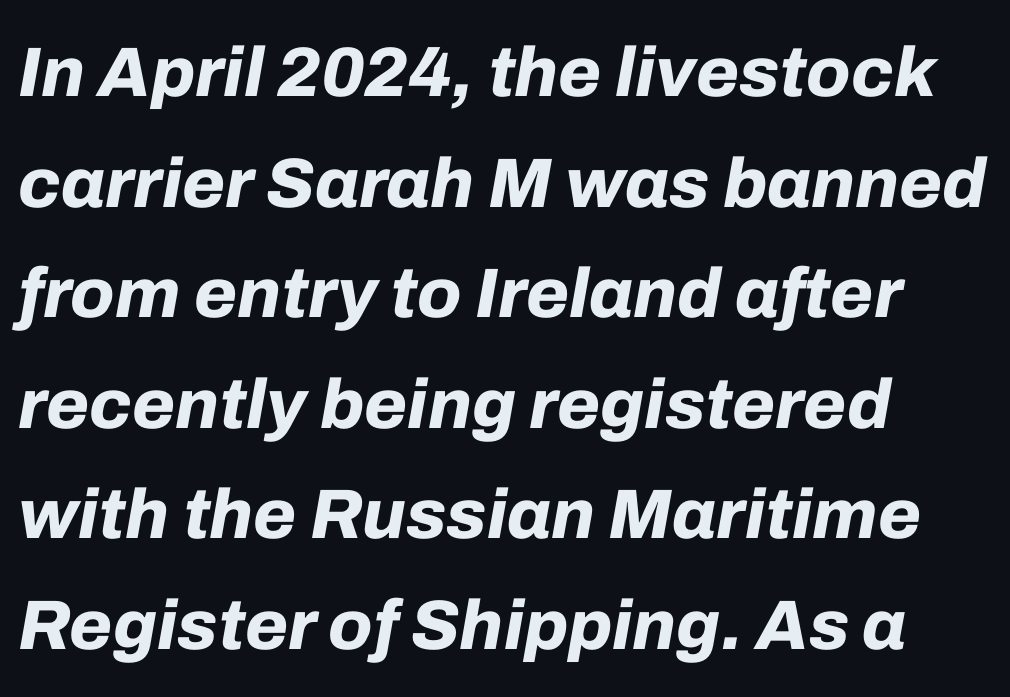
Q: Is the text bold? A: Yes.
Q: Is the text italic (slanted)? A: Yes, it leans right by about 10 degrees.
Q: Is the text underlined? A: No.
Q: How is the paragraph aligned? A: Left-aligned.
Q: Is the spacing between letters normal or unusually wide? A: Normal.
Q: Is the spacing between lines tight, normal or loose? A: Normal.
Q: Width (condensed, normal, or wide)? A: Normal.
Q: Stroke contrast? A: Low.
Q: x-height? A: Medium.
Q: Monospaced? A: No.
